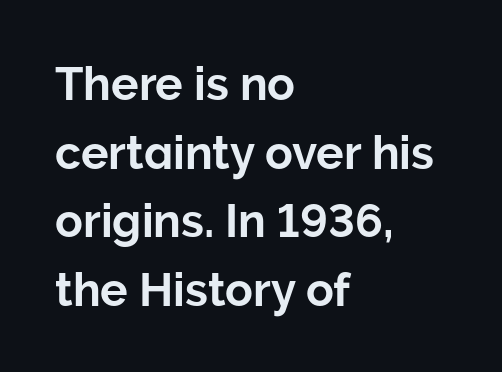
Each new line begins a customary step beneath the previous one. This is sans-serif lettering, the kind often seen on screens and signage. Each letter keeps its own natural width here, so spacing adapts to shape. The tracking reads as untouched default to a designer's eye. The zone under the glyphs is completely vacant. Italic: no, the glyphs are upright roman.
